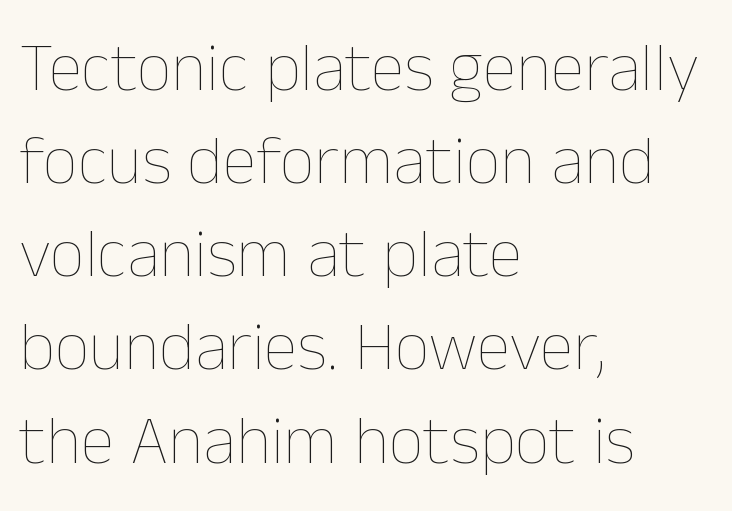
{"italic": "no", "bold": "no", "weight": "thin", "width": "normal", "stroke_contrast": "low", "x_height": "medium", "monospaced": "no", "underline": "no", "align": "left", "line_spacing": "normal", "line_spacing_ratio": 1.35, "letter_spacing": "normal", "letter_spacing_em": 0.0, "glyph_px": 69}
